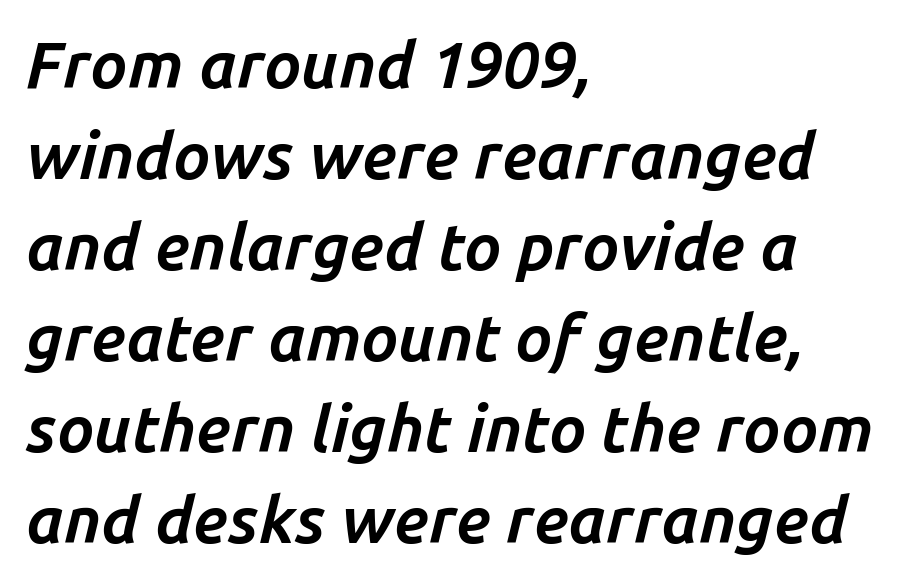
What's the leading like? Ordinary, nothing unusual. Yep, that's italic — everything's leaning. Plain, unruled lines of type. The face used here is proportionally spaced, like ordinary book or web type. Does the weight exceed regular? Yes, all the way to bold. Short note: letters normally spaced.
